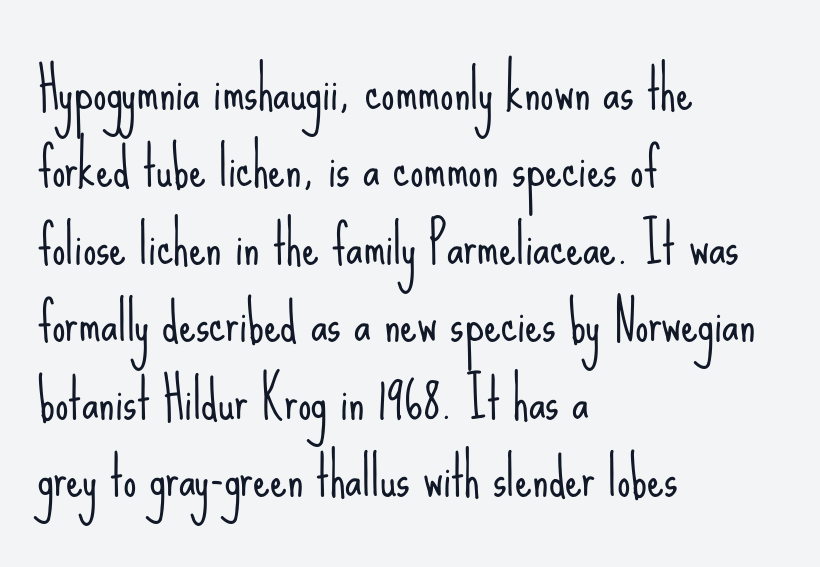
Q: Is the text bold? A: No.
Q: Is the text italic (slanted)? A: No, it is upright.
Q: Is the typeface a serif or a sans-serif typeface? A: Sans-serif.
Q: Is the text underlined? A: No.
Q: How is the paragraph aligned? A: Left-aligned.
Q: Is the spacing between letters normal or unusually wide? A: Normal.
Q: Is the spacing between lines tight, normal or loose? A: Normal.
Q: Width (condensed, normal, or wide)? A: Condensed.
Q: Stroke contrast? A: Low.
Q: x-height? A: Small.
Q: Monospaced? A: No.
